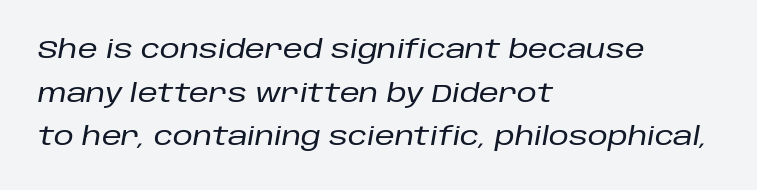
{"italic": "yes", "lean": "right", "slant_degrees": 10, "underline": "no", "align": "left", "line_spacing_ratio": 1.75, "letter_spacing": "normal", "letter_spacing_em": 0.0, "glyph_px": 25}
